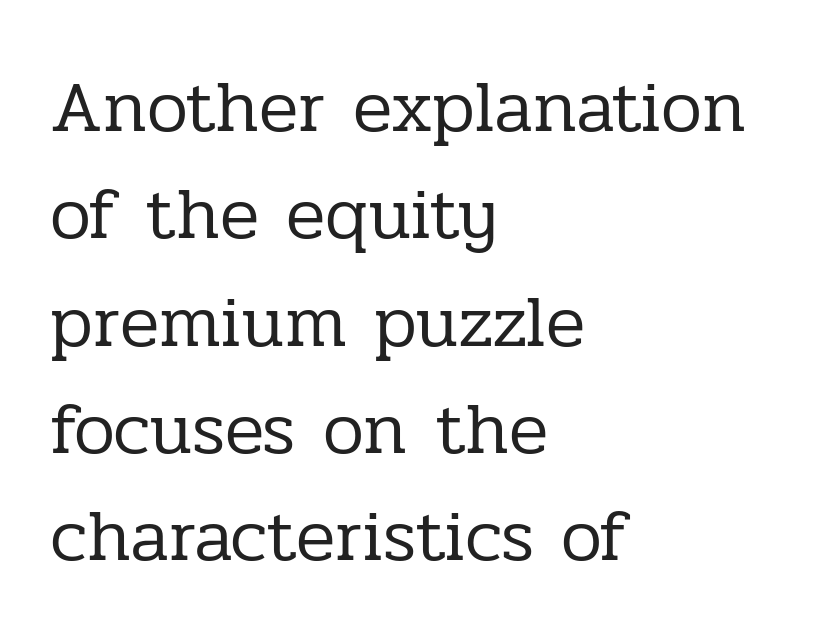
The letters advance in unequal steps, a hallmark of proportional type. Every stem runs plumb, perpendicular to the baseline. Descender tails drop into unmarked territory. Look at the tracking — it's just the regular setting, nothing added. To sum up the face: it has serifs.
